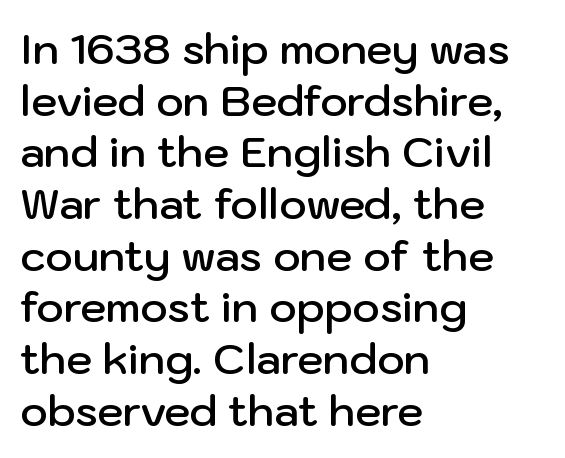
Letters rest on an invisible, unmarked baseline. Upright lettering throughout. Each letter keeps its own natural width here, so spacing adapts to shape. Classification — sans serif.
